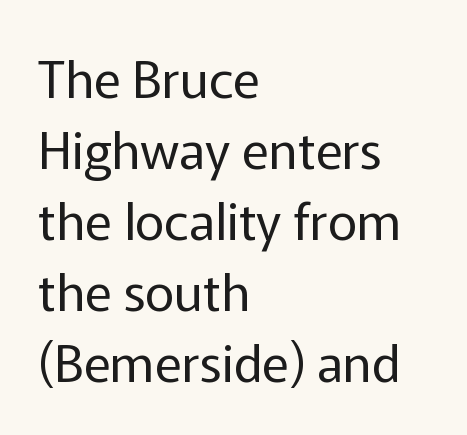
This rendering uses left alignment, leaving the right contour irregular. Ordinary non-slanted type is in use. This sample has the flowing, uneven cadence of proportional lettering. The glyphs in this specimen are sans serif. The cut favours lightness, reaching ordinary text weight at its darkest. The space beneath each line is pristine and unruled.
